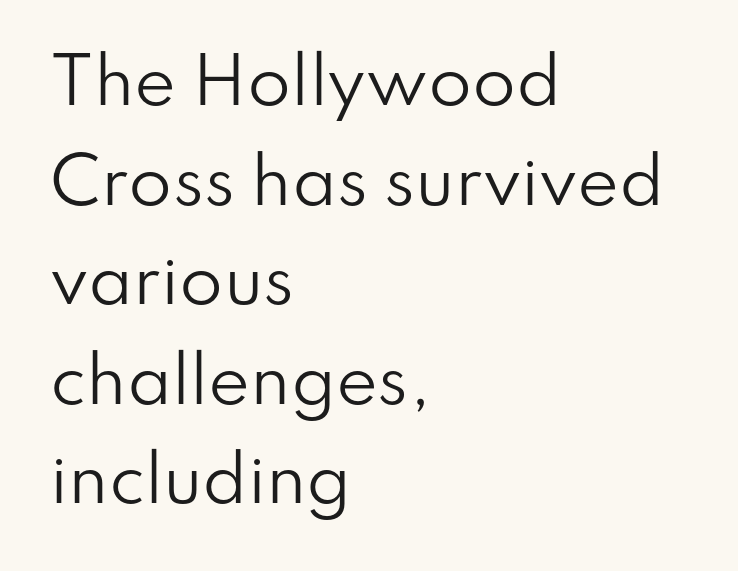
Think of a printed novel: that variable character pitch is what you see here. A typesetter would label this face a sans. Letter spacing: default. Evenly set lines give the paragraph a standard silhouette. The rendering anchors every line to the left-hand side. Beneath every word, the page is bare.
